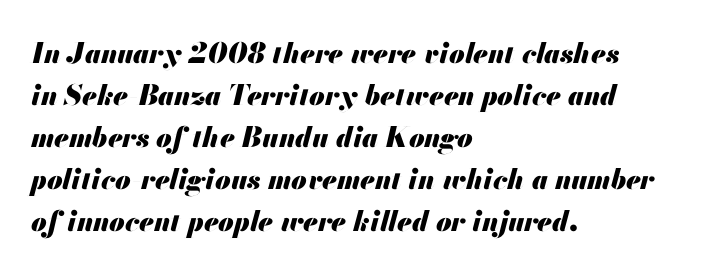
These lines stack with their left ends in a neat column. The letterforms sit shoulder to shoulder at normal distance. Letters rest on an invisible, unmarked baseline. An italicized treatment has been applied to the whole sample. The leading is moderate, giving the passage an even texture.
